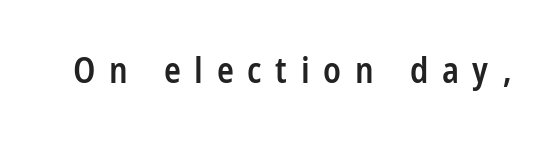
The image shows 35 px semibold, condensed sans-serif type, upright; set unusually wide letter spacing (+0.39 em), not underlined; low stroke contrast and a large x-height.
